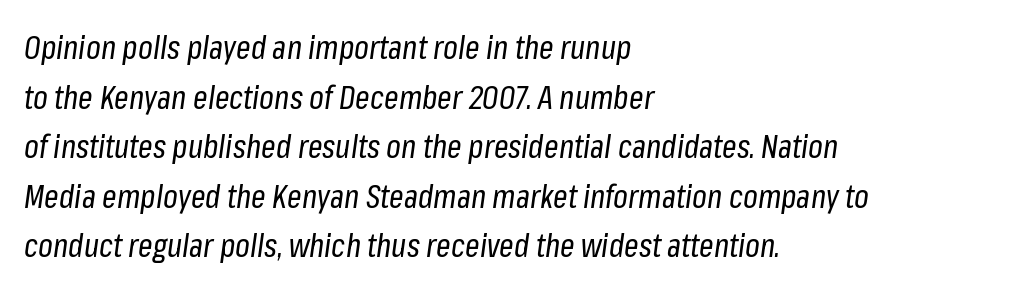
The typography opts for an oblique posture over an upright one. Words appear dense and cohesive because spacing is normal. Is this a fixed-width face? No — the glyphs have proportional, varying widths. Descenders hang freely into open space. Students, observe: this is what conventionally led text looks like. The paragraph has a hard left edge and a soft right edge.
